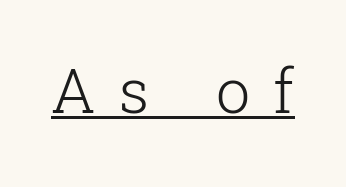
{"serif": "yes", "italic": "no", "bold": "no", "weight": "light", "width": "normal", "stroke_contrast": "low", "x_height": "medium", "monospaced": "no", "underline": "yes", "letter_spacing": "wide", "letter_spacing_em": 0.38, "glyph_px": 61}
